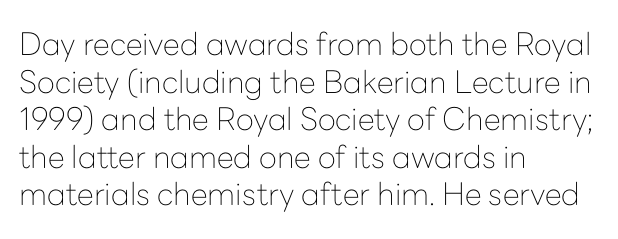
{"serif": "no", "italic": "no", "bold": "no", "weight": "thin", "width": "normal", "stroke_contrast": "low", "x_height": "medium", "monospaced": "no", "underline": "no", "align": "left", "line_spacing_ratio": 1.21, "letter_spacing": "normal", "letter_spacing_em": 0.0, "glyph_px": 31}
